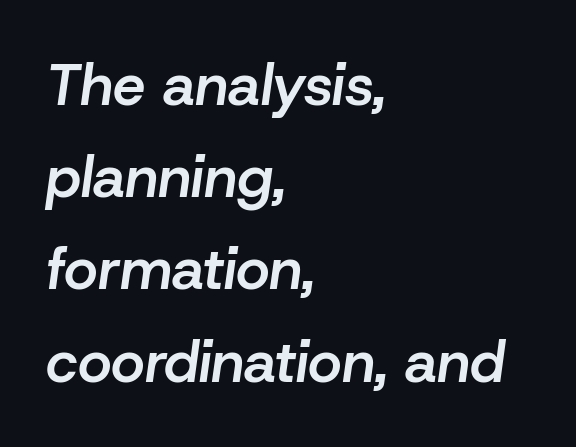
Bold? Not quite — semibold, heavier than regular but stopping short. Check under the words: just untouched page. There is no visible air inserted between adjacent glyphs. Line beginnings align vertically; line endings do not. Each letter keeps its own natural width here, so spacing adapts to shape.
